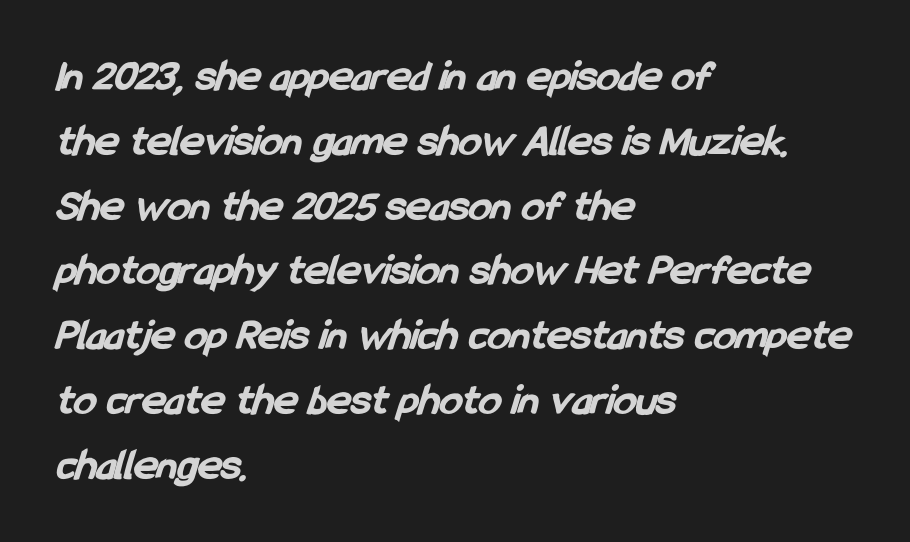
Q: Is the text bold? A: Yes.
Q: Is the typeface a serif or a sans-serif typeface? A: Sans-serif.
Q: Is the text underlined? A: No.
Q: How is the paragraph aligned? A: Left-aligned.
Q: Is the spacing between letters normal or unusually wide? A: Normal.
Q: Is the spacing between lines tight, normal or loose? A: Normal.
Q: Width (condensed, normal, or wide)? A: Condensed.
Q: Stroke contrast? A: Low.
Q: x-height? A: Medium.
Q: Monospaced? A: No.
